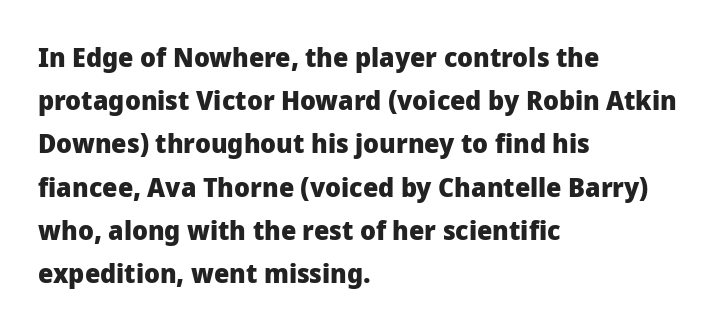
The image shows 27 px bold type, upright; set left-aligned, normal line spacing (1.6x), normal letter spacing, not underlined.
